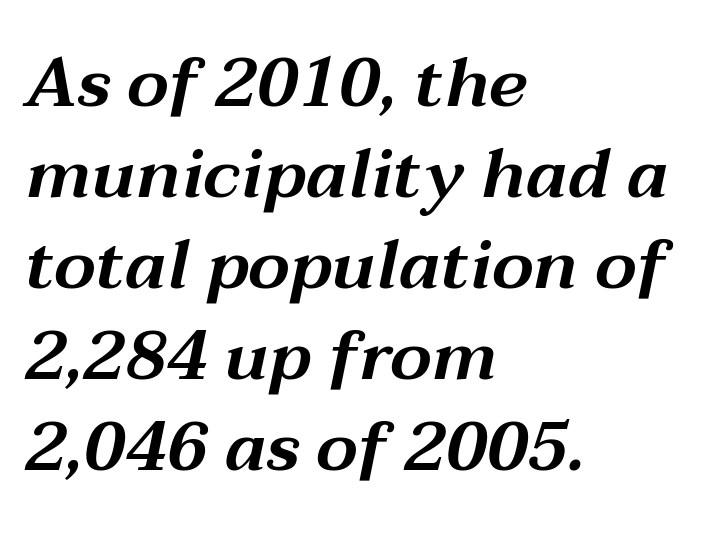
The image shows 69 px wide type, italic (leaning right); set left-aligned, normal line spacing (1.32x), normal letter spacing, not underlined; medium stroke contrast and a medium x-height.
